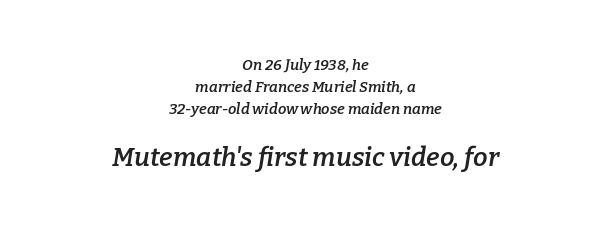
These words are printed semibold, heavier than regular yet not bold. Rows of type keep a routine distance in the vertical direction. The text carries the slant typical of an italic or oblique font. The face used here is rendered with its standard letterfit. Honestly, there is no underline to notice here at all. Top chunk: small. Bottom chunk: large.
